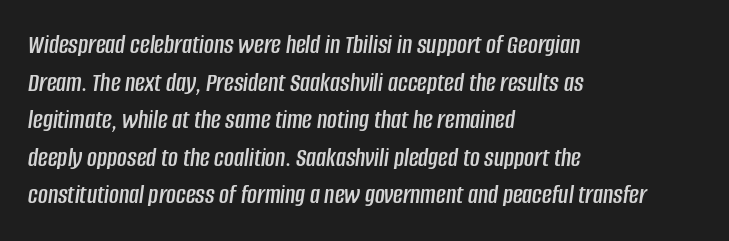
Q: Is the text italic (slanted)? A: Yes, it leans right by about 8 degrees.
Q: Is the text underlined? A: No.
Q: How is the paragraph aligned? A: Left-aligned.
Q: Is the spacing between letters normal or unusually wide? A: Normal.
Q: Is the spacing between lines tight, normal or loose? A: Normal.
